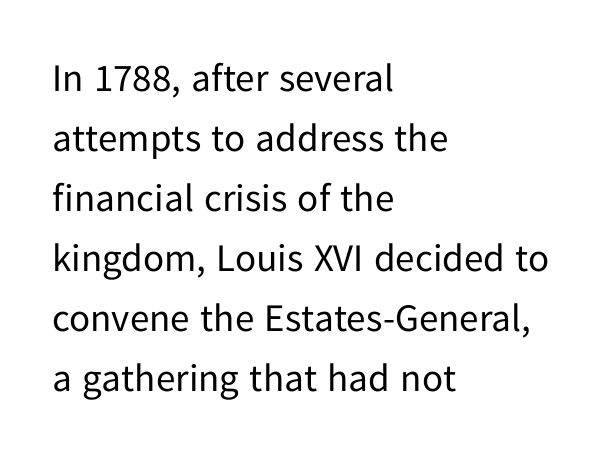
Compared with a typical body face, this is equally light or lighter still. Bare-footed words on every line. Note the varied advance widths — an 'i' is clearly narrower than an 'm'. In terms of leading, this rendering sits right in the middle.
